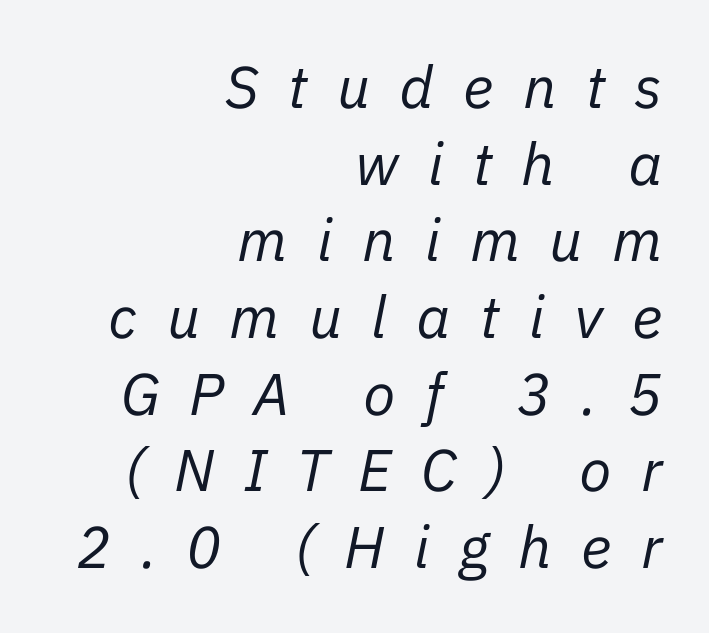
Q: Is the text bold? A: No.
Q: Is the text italic (slanted)? A: Yes, it leans right by about 11 degrees.
Q: Is the text underlined? A: No.
Q: How is the paragraph aligned? A: Right-aligned.
Q: Is the spacing between letters normal or unusually wide? A: Unusually wide.
Q: Is the spacing between lines tight, normal or loose? A: Normal.
Q: Width (condensed, normal, or wide)? A: Normal.
Q: Stroke contrast? A: Low.
Q: x-height? A: Medium.
Q: Monospaced? A: No.
